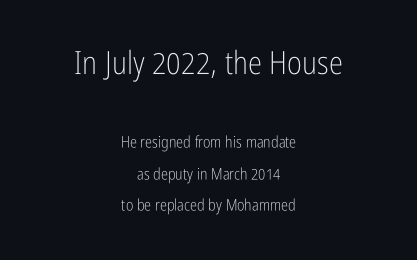
{"serif": "no", "italic": "no", "bold": "no", "weight": "light", "width": "condensed", "stroke_contrast": "low", "x_height": "medium", "monospaced": "no", "underline": "no", "align": "center", "line_spacing": "loose", "line_spacing_ratio": 1.98, "letter_spacing": "normal", "letter_spacing_em": 0.0, "larger_block": "first", "size_ratio": 2.0, "glyph_px": 32}
